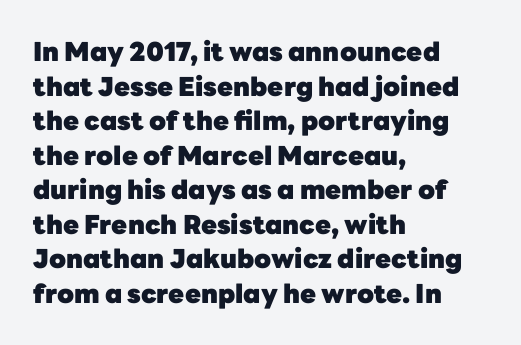
Do the letters lean? They stand straight. Standard letterfit; no display-style spreading of the glyphs. The strip under each line holds only bare page. The rendering anchors every line to the left-hand side. The glyphs have the mass of a bold cut. Quick note: interline space is typical.
